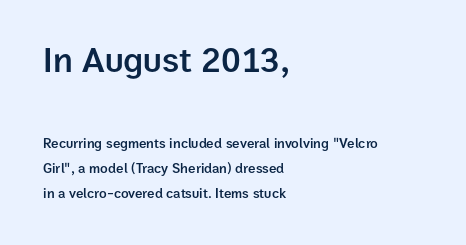
The image shows 36 px semibold sans-serif type, upright; set left-aligned, line spacing 1.79x, normal letter spacing, not underlined; the first (top) block is 2.57x larger; low stroke contrast and a medium x-height.
